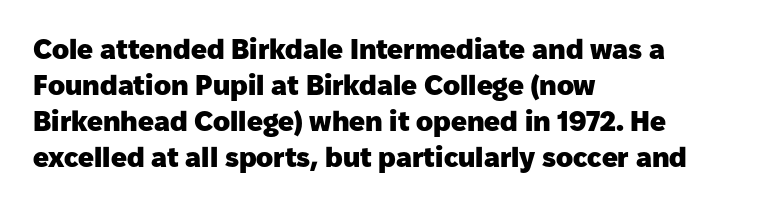
Q: Is the text bold? A: Yes.
Q: Is the text italic (slanted)? A: No, it is upright.
Q: Is the typeface a serif or a sans-serif typeface? A: Sans-serif.
Q: Is the text underlined? A: No.
Q: How is the paragraph aligned? A: Left-aligned.
Q: Is the spacing between letters normal or unusually wide? A: Normal.
Q: Is the spacing between lines tight, normal or loose? A: Normal.
Q: Width (condensed, normal, or wide)? A: Normal.
Q: Stroke contrast? A: Low.
Q: x-height? A: Medium.
Q: Monospaced? A: No.
